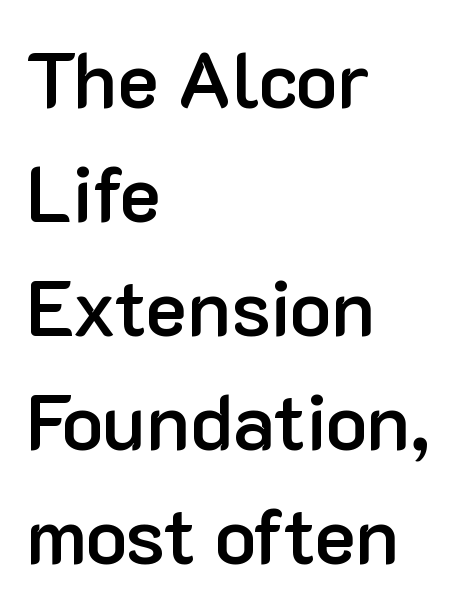
The image shows 78 px semibold sans-serif type, upright; set left-aligned, normal line spacing (1.46x), normal letter spacing, not underlined; low stroke contrast and a medium x-height.
